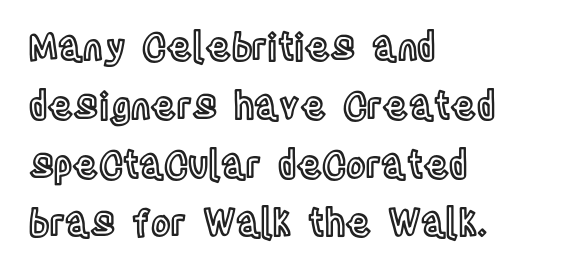
Descenders are the only things crossing below the line. The rendering uses natural spacing where letterforms have individual widths. A roman cut, with each character standing at attention. Compared with a centered layout, this one pins lines to the left instead. These lines keep a tight, regular rhythm from letter to letter. Each new line begins a customary step beneath the previous one.
